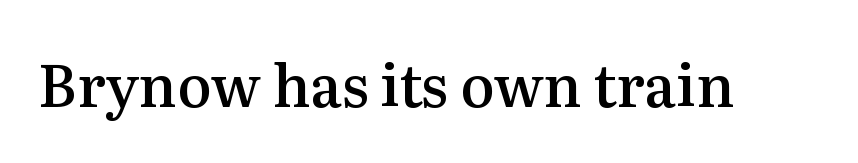
The image shows 58 px semibold serif type, upright; set normal letter spacing, not underlined; medium stroke contrast and a medium x-height.
